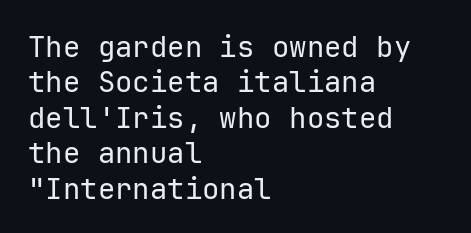
The image shows 29 px regular-weight sans-serif type, upright, monospaced; set left-aligned, line spacing 1.22x, normal letter spacing, not underlined; low stroke contrast and a medium x-height.
